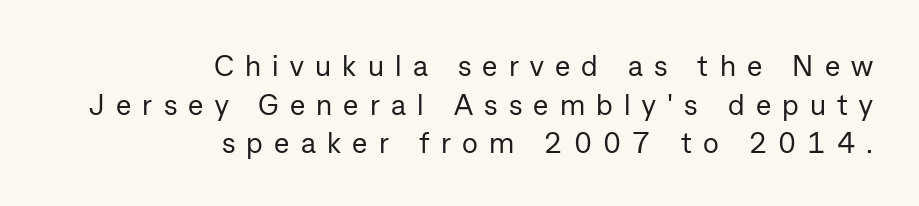
The image shows 29 px regular-weight sans-serif type, upright; set right-aligned, normal line spacing (1.33x), unusually wide letter spacing (+0.39 em), not underlined; low stroke contrast and a medium x-height.
